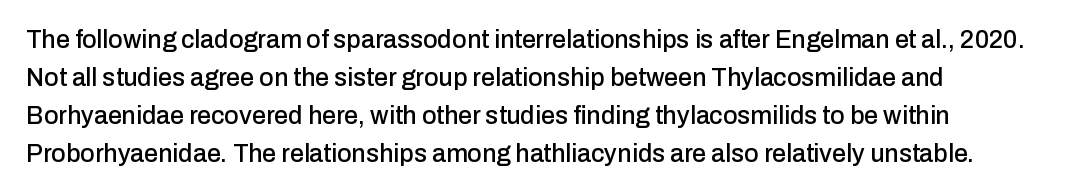
{"italic": "no", "underline": "no", "align": "left", "line_spacing": "normal", "line_spacing_ratio": 1.52, "letter_spacing": "normal", "letter_spacing_em": 0.0, "glyph_px": 25}
